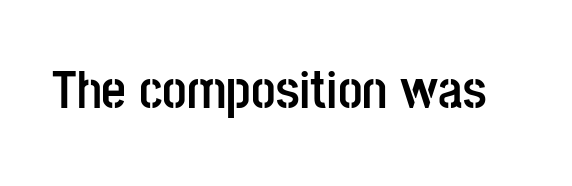
{"serif": "no", "italic": "no", "bold": "yes", "weight": "semibold", "width": "condensed", "stroke_contrast": "low", "x_height": "large", "monospaced": "no", "underline": "no", "letter_spacing": "normal", "letter_spacing_em": 0.0, "glyph_px": 54}
